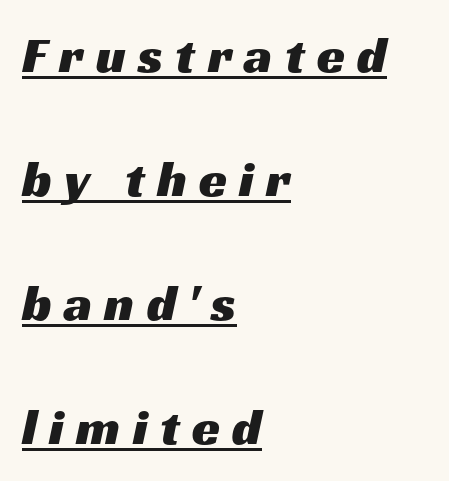
The image shows 51 px wide sans-serif type; set left-aligned, loose line spacing (2.43x), unusually wide letter spacing (+0.24 em), underlined; medium stroke contrast and a medium x-height.
